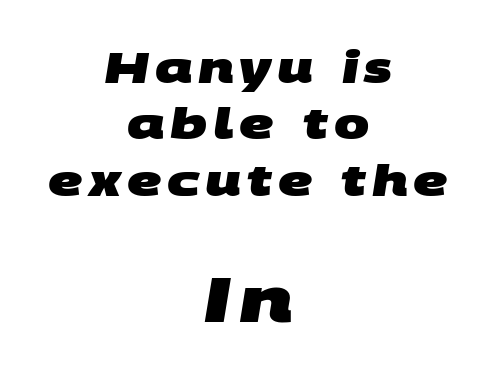
{"serif": "no", "bold": "yes", "weight": "heavy", "width": "wide", "stroke_contrast": "medium", "x_height": "large", "monospaced": "no", "underline": "no", "align": "center", "line_spacing": "normal", "line_spacing_ratio": 1.34, "larger_block": "second", "size_ratio": 1.5, "glyph_px": 63}
